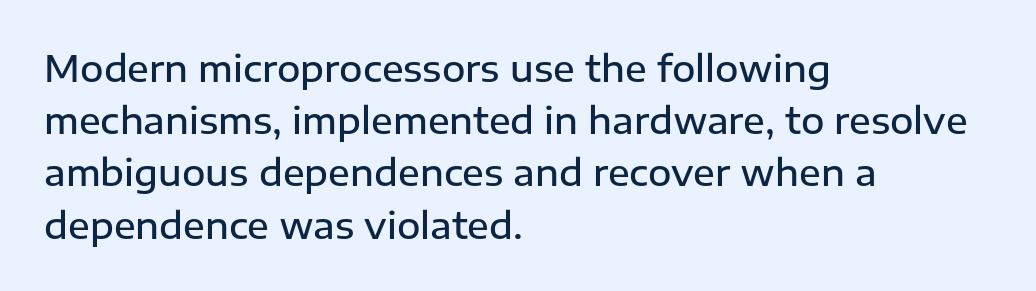
{"serif": "no", "italic": "no", "bold": "semi", "weight": "semibold", "width": "normal", "stroke_contrast": "low", "x_height": "medium", "monospaced": "no", "underline": "no", "align": "left", "line_spacing": "normal", "line_spacing_ratio": 1.45, "letter_spacing": "normal", "letter_spacing_em": 0.0, "glyph_px": 36}
